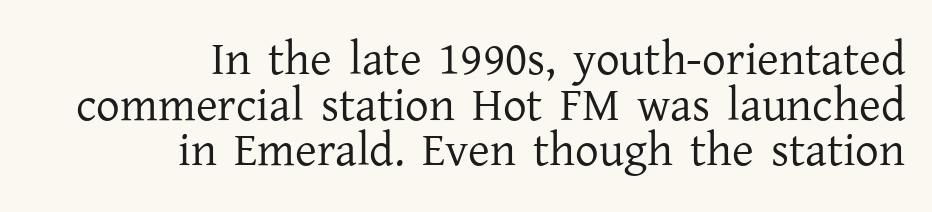
The image shows 47 px regular-weight serif type, upright; set right-aligned, tight line spacing (0.97x), normal letter spacing, not underlined; low stroke contrast and a medium x-height.
